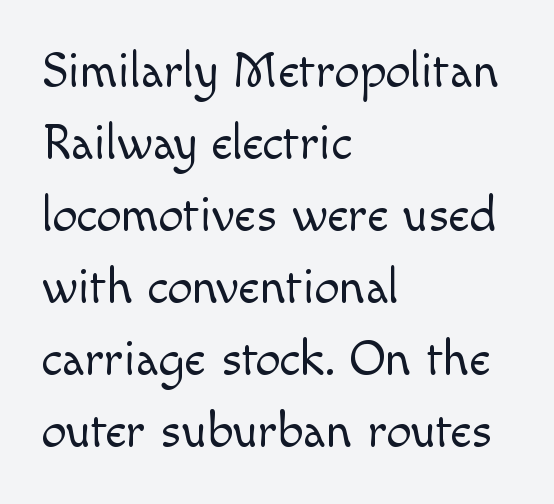
Q: Is the text bold? A: No.
Q: Is the text italic (slanted)? A: No, it is upright.
Q: Is the typeface a serif or a sans-serif typeface? A: Sans-serif.
Q: Is the text underlined? A: No.
Q: How is the paragraph aligned? A: Left-aligned.
Q: Is the spacing between letters normal or unusually wide? A: Normal.
Q: Is the spacing between lines tight, normal or loose? A: Normal.
Q: Width (condensed, normal, or wide)? A: Normal.
Q: x-height? A: Small.
Q: Monospaced? A: No.
